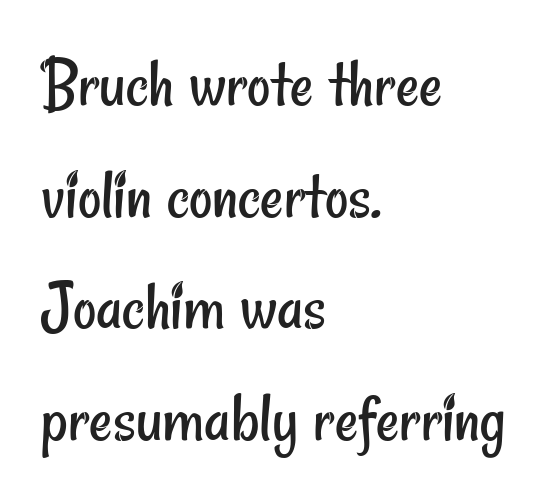
The image shows 72 px regular-weight, condensed sans-serif type; set left-aligned, normal line spacing (1.55x), normal letter spacing, not underlined; low stroke contrast and a small x-height.
